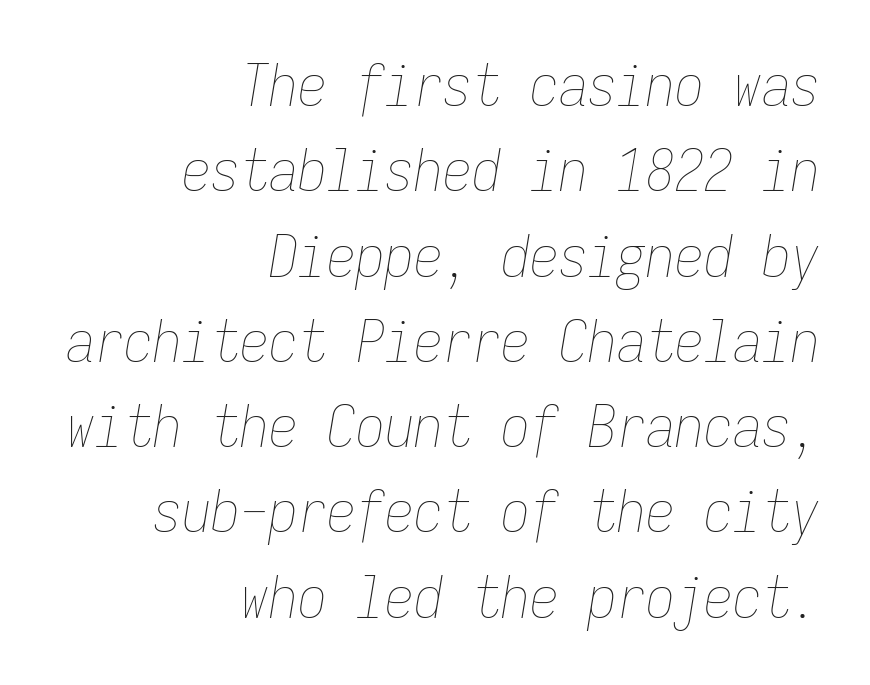
Q: Is the text bold? A: No.
Q: Is the text italic (slanted)? A: Yes, it leans right by about 9 degrees.
Q: Is the text underlined? A: No.
Q: How is the paragraph aligned? A: Right-aligned.
Q: Is the spacing between letters normal or unusually wide? A: Normal.
Q: Is the spacing between lines tight, normal or loose? A: Normal.
Q: Width (condensed, normal, or wide)? A: Condensed.
Q: Stroke contrast? A: Low.
Q: x-height? A: Medium.
Q: Monospaced? A: Yes.
